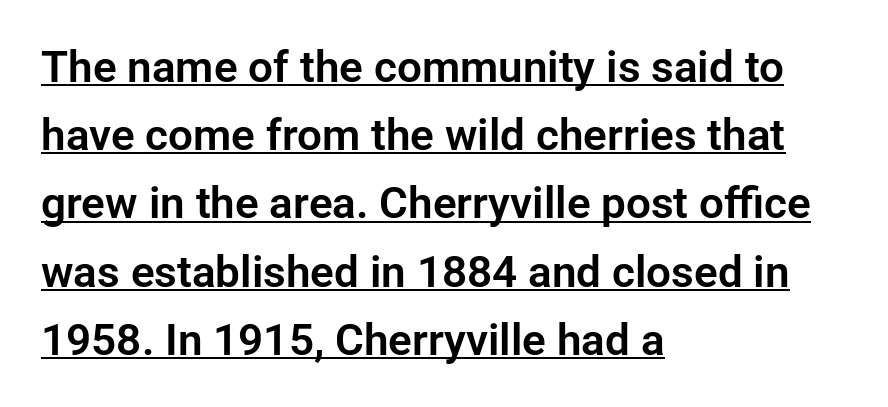
These lines are rendered in a variable-pitch font. Nothing unusual about the tracking: characters are spaced as the font intends. The paragraph shown leans on its left margin. Check where the strokes stop: nothing finishes them off — pure sans. The words here are underlined.
